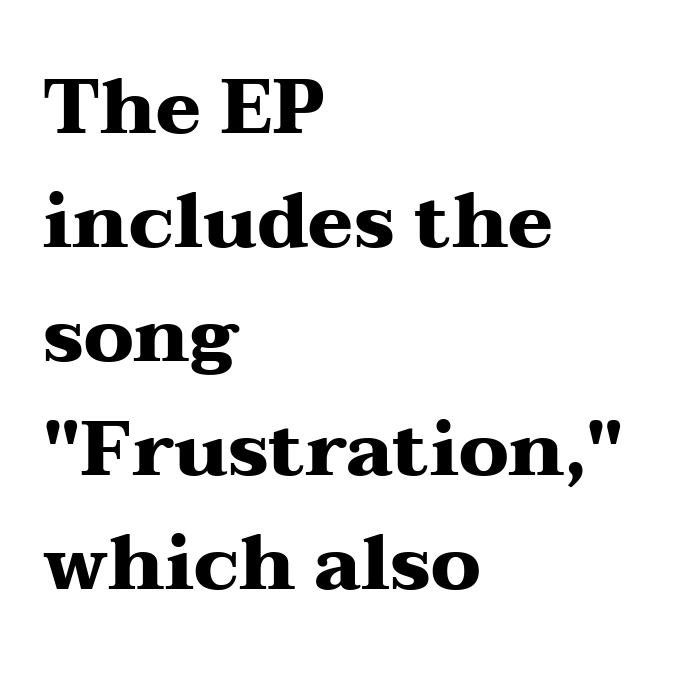
Q: Is the text bold? A: Yes.
Q: Is the text italic (slanted)? A: No, it is upright.
Q: Is the typeface a serif or a sans-serif typeface? A: Serif.
Q: Is the text underlined? A: No.
Q: How is the paragraph aligned? A: Left-aligned.
Q: Is the spacing between letters normal or unusually wide? A: Normal.
Q: Is the spacing between lines tight, normal or loose? A: Normal.
Q: Width (condensed, normal, or wide)? A: Wide.
Q: Stroke contrast? A: Medium.
Q: x-height? A: Medium.
Q: Monospaced? A: No.
